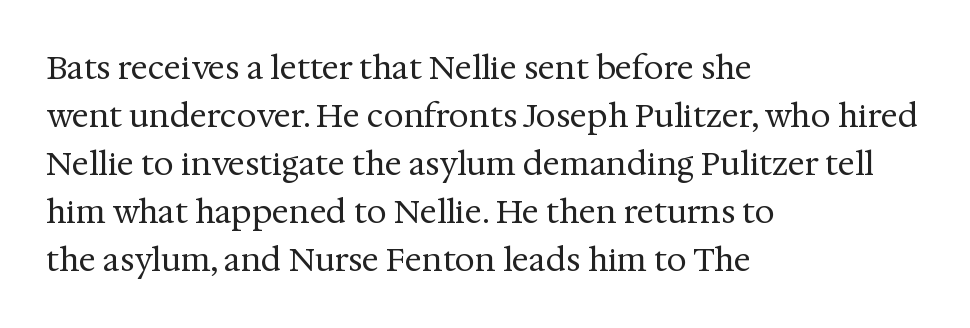
Q: Is the text bold? A: No.
Q: Is the text italic (slanted)? A: No, it is upright.
Q: Is the typeface a serif or a sans-serif typeface? A: Serif.
Q: Is the text underlined? A: No.
Q: How is the paragraph aligned? A: Left-aligned.
Q: Is the spacing between letters normal or unusually wide? A: Normal.
Q: Is the spacing between lines tight, normal or loose? A: Normal.
Q: Width (condensed, normal, or wide)? A: Normal.
Q: Stroke contrast? A: Medium.
Q: x-height? A: Medium.
Q: Monospaced? A: No.
